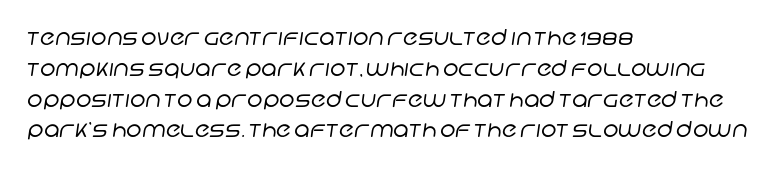
The image shows 22 px text type; set left-aligned, normal line spacing (1.4x), normal letter spacing, not underlined.
